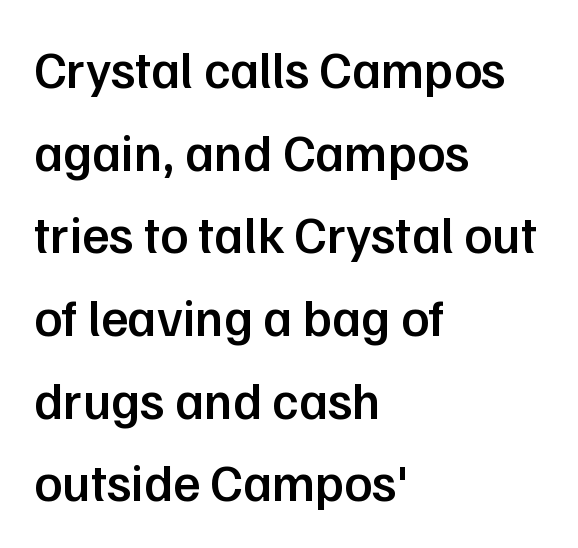
{"serif": "no", "italic": "no", "bold": "semi", "weight": "semibold", "width": "normal", "stroke_contrast": "low", "x_height": "medium", "monospaced": "no", "underline": "no", "align": "left", "line_spacing": "normal", "line_spacing_ratio": 1.59, "letter_spacing": "normal", "letter_spacing_em": 0.0, "glyph_px": 52}
